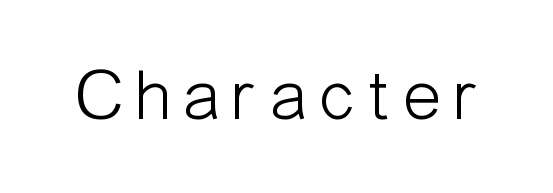
Q: Is the text bold? A: No.
Q: Is the text italic (slanted)? A: No, it is upright.
Q: Is the typeface a serif or a sans-serif typeface? A: Sans-serif.
Q: Is the text underlined? A: No.
Q: Width (condensed, normal, or wide)? A: Condensed.
Q: Stroke contrast? A: Low.
Q: x-height? A: Medium.
Q: Monospaced? A: No.
